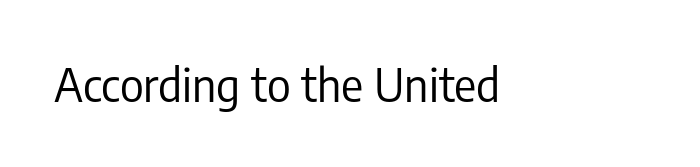
The image shows 46 px regular-weight, condensed sans-serif type, upright; set normal letter spacing, not underlined; low stroke contrast and a medium x-height.
